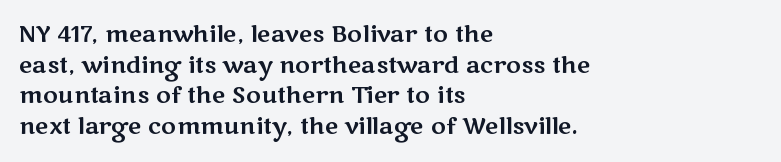
A typesetter would call this leading conventional body-copy spacing. No italicization has been applied; the sample stays upright. Tracking value appears to be zero — textbook default spacing. Short and long lines alike share a common starting point at left. Decoration check: the copy has no underline.
